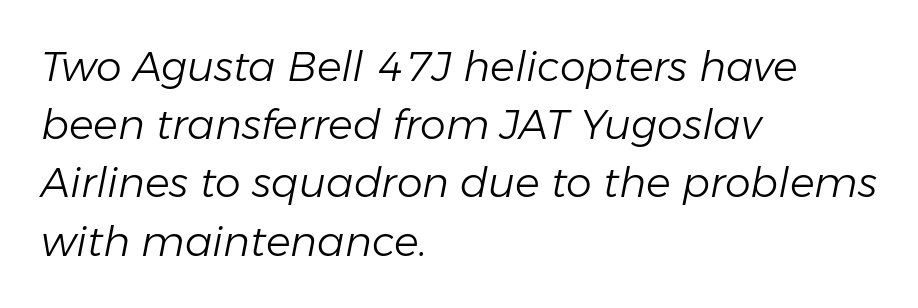
Q: Is the text bold? A: No.
Q: Is the text italic (slanted)? A: Yes, it leans right by about 11 degrees.
Q: Is the text underlined? A: No.
Q: How is the paragraph aligned? A: Left-aligned.
Q: Is the spacing between letters normal or unusually wide? A: Normal.
Q: Is the spacing between lines tight, normal or loose? A: Normal.
Q: Width (condensed, normal, or wide)? A: Normal.
Q: Stroke contrast? A: Low.
Q: x-height? A: Medium.
Q: Monospaced? A: No.
